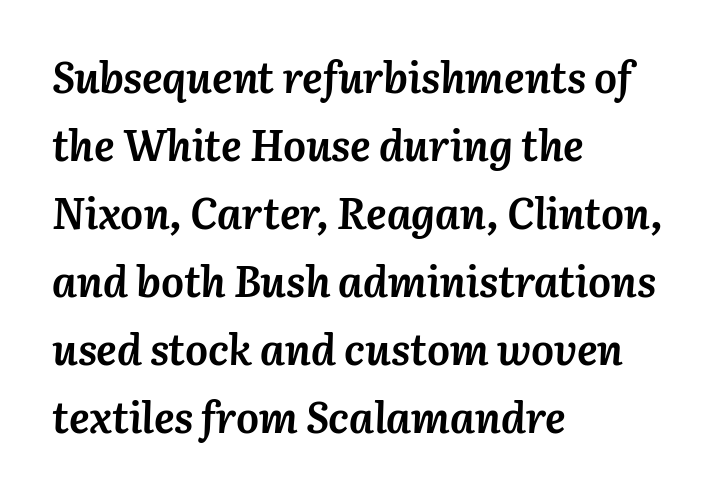
The image shows 43 px semibold type, italic (leaning right); set left-aligned, normal line spacing (1.58x), normal letter spacing, not underlined; medium stroke contrast and a medium x-height.
